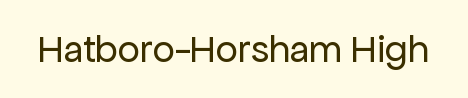
{"serif": "no", "italic": "no", "bold": "no", "weight": "regular", "width": "normal", "stroke_contrast": "low", "x_height": "medium", "monospaced": "no", "underline": "no", "letter_spacing": "normal", "letter_spacing_em": 0.0, "glyph_px": 39}
